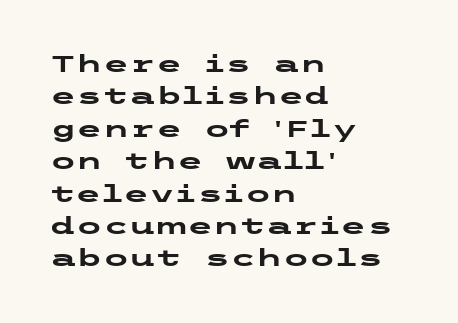
Q: Is the text bold? A: Yes.
Q: Is the text italic (slanted)? A: No, it is upright.
Q: Is the text underlined? A: No.
Q: How is the paragraph aligned? A: Left-aligned.
Q: Is the spacing between letters normal or unusually wide? A: Normal.
Q: Is the spacing between lines tight, normal or loose? A: Normal.
